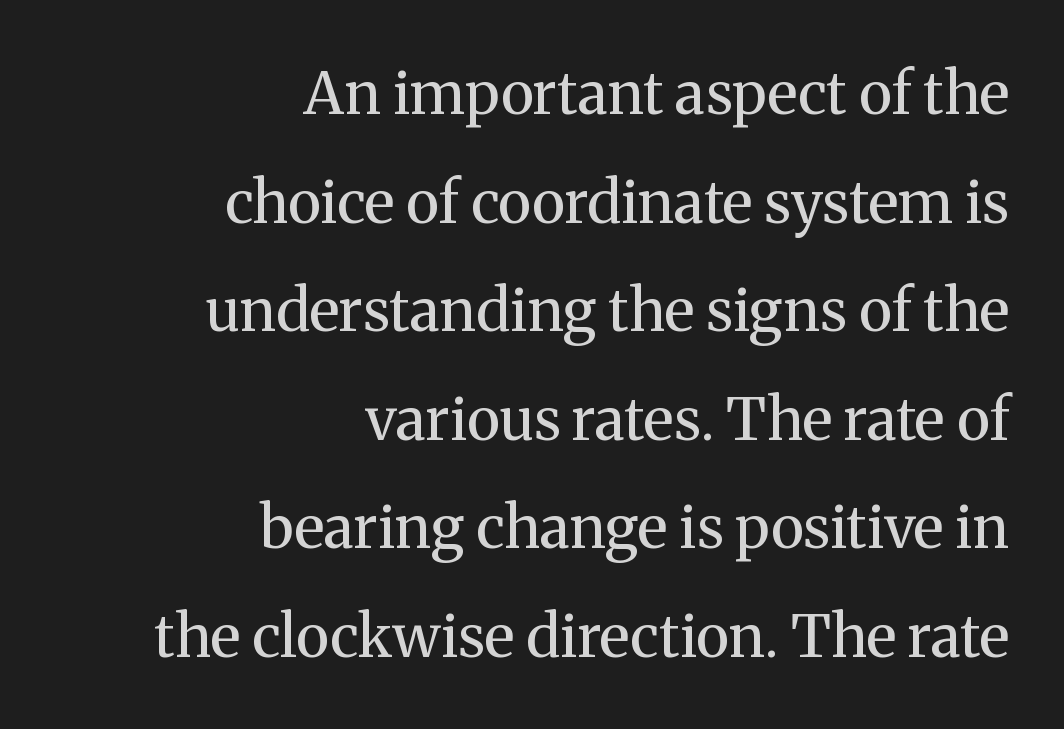
Q: Is the text bold? A: No.
Q: Is the text italic (slanted)? A: No, it is upright.
Q: Is the typeface a serif or a sans-serif typeface? A: Serif.
Q: Is the text underlined? A: No.
Q: How is the paragraph aligned? A: Right-aligned.
Q: Is the spacing between letters normal or unusually wide? A: Normal.
Q: Width (condensed, normal, or wide)? A: Normal.
Q: Stroke contrast? A: Medium.
Q: x-height? A: Medium.
Q: Monospaced? A: No.
